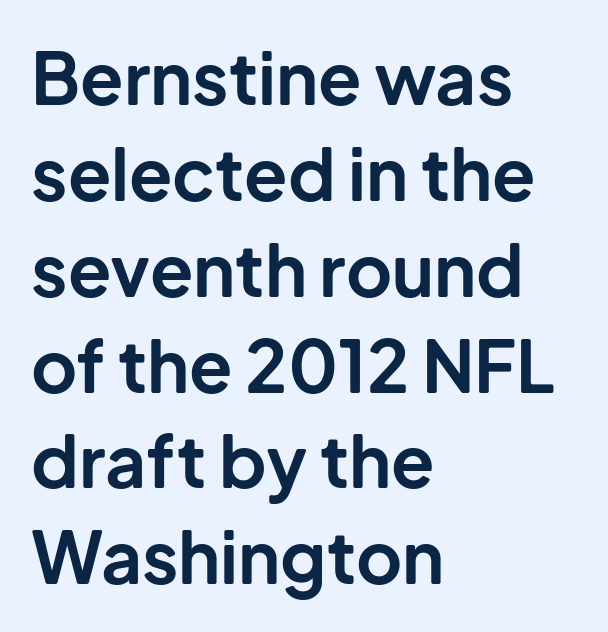
As a designer I'd log this as weight 700, bold. The passage shown is typeset with a sans-serif family. The block of text has a typical density, with ordinary space between rows. The lines are quadded left. Standard letterfit; no display-style spreading of the glyphs. The space beneath each line is pristine and unruled.
